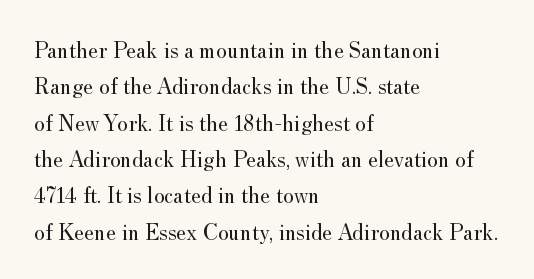
The image shows 23 px text type, upright; set left-aligned, normal line spacing (1.58x), normal letter spacing, not underlined.
